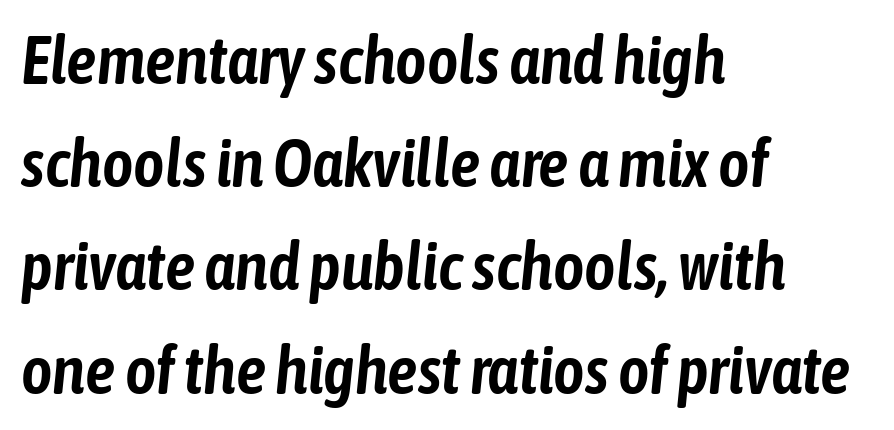
Q: Is the text italic (slanted)? A: Yes, it leans right by about 6 degrees.
Q: Is the text underlined? A: No.
Q: How is the paragraph aligned? A: Left-aligned.
Q: Is the spacing between letters normal or unusually wide? A: Normal.
Q: Is the spacing between lines tight, normal or loose? A: Normal.
Q: Width (condensed, normal, or wide)? A: Condensed.
Q: Stroke contrast? A: Low.
Q: x-height? A: Medium.
Q: Monospaced? A: No.
